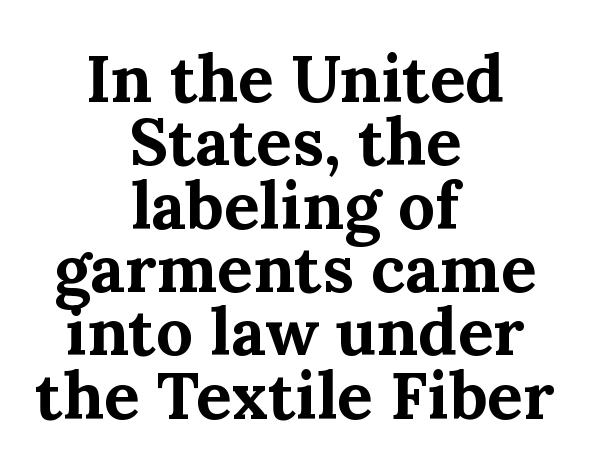
The image shows 66 px bold serif type, upright; set centered, tight line spacing (0.96x), normal letter spacing, not underlined; medium stroke contrast and a medium x-height.
